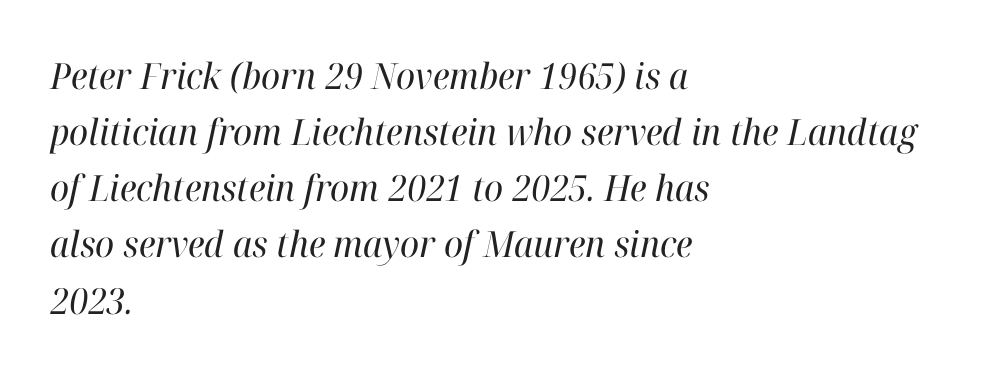
The image shows 36 px regular-weight serif type, italic (leaning right); set left-aligned, normal line spacing (1.56x), normal letter spacing, not underlined; high stroke contrast and a medium x-height.
